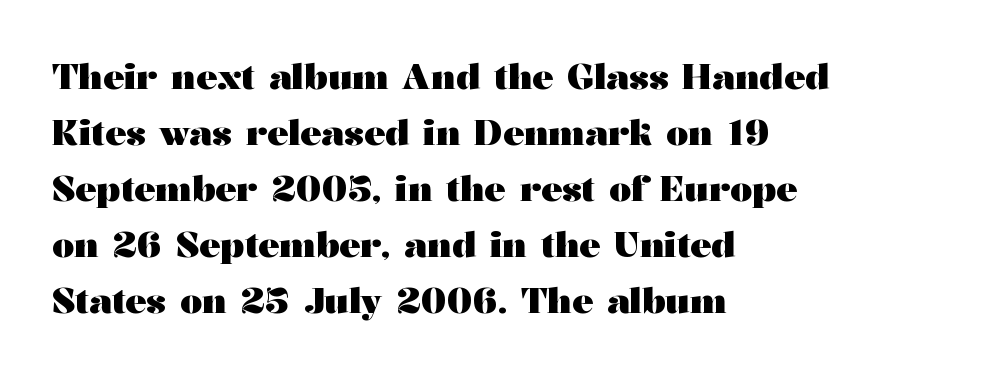
The image shows 35 px heavy, wide serif type, upright; set left-aligned, normal line spacing (1.6x), normal letter spacing, not underlined; medium stroke contrast and a medium x-height.
